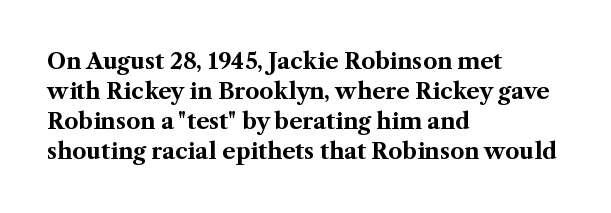
The image shows 22 px bold type, upright; set left-aligned, normal line spacing (1.37x), normal letter spacing, not underlined.
